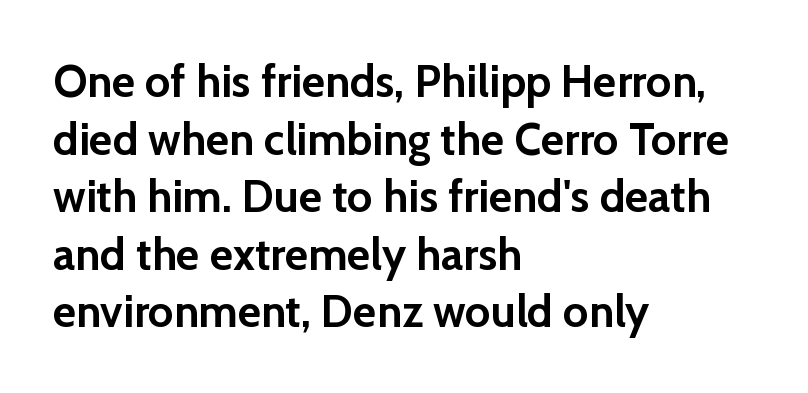
{"serif": "no", "italic": "no", "bold": "yes", "weight": "semibold", "width": "normal", "stroke_contrast": "low", "x_height": "medium", "monospaced": "no", "underline": "no", "align": "left", "line_spacing": "normal", "line_spacing_ratio": 1.28, "letter_spacing": "normal", "letter_spacing_em": 0.0, "glyph_px": 45}
